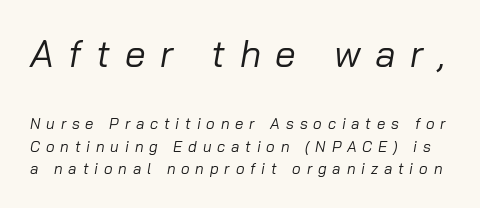
Decoration check: the copy has no underline. You can tell it's italic because the verticals aren't actually vertical. The passage shown stacks its lines at a standard gap. The line texture is sparse and dotted thanks to wide tracking. The letters advance in unequal steps, a hallmark of proportional type. Visually, the top section dominates because its glyphs are scaled up.
